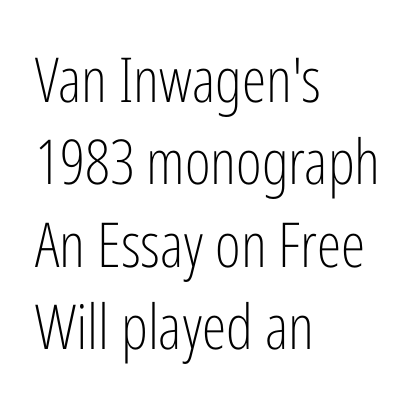
The image shows 62 px light, condensed sans-serif type, upright; set left-aligned, normal line spacing (1.33x), normal letter spacing, not underlined; low stroke contrast and a medium x-height.
